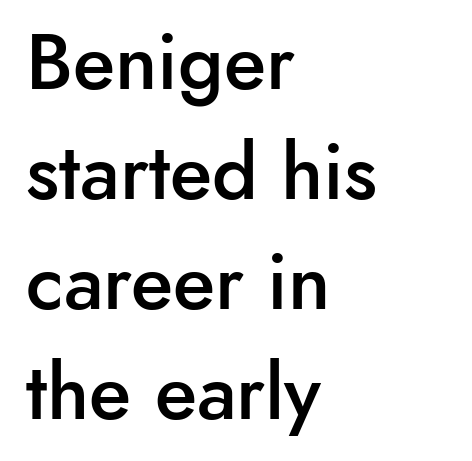
Q: Is the text bold? A: Semi-bold.
Q: Is the text italic (slanted)? A: No, it is upright.
Q: Is the typeface a serif or a sans-serif typeface? A: Sans-serif.
Q: Is the text underlined? A: No.
Q: How is the paragraph aligned? A: Left-aligned.
Q: Is the spacing between letters normal or unusually wide? A: Normal.
Q: Is the spacing between lines tight, normal or loose? A: Normal.
Q: Width (condensed, normal, or wide)? A: Normal.
Q: Stroke contrast? A: Low.
Q: x-height? A: Small.
Q: Monospaced? A: No.
